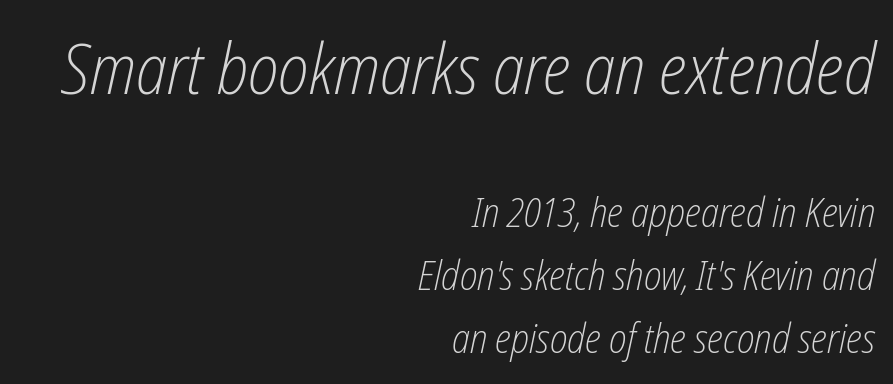
Q: Is the text bold? A: No.
Q: Is the text italic (slanted)? A: Yes, it leans right by about 12 degrees.
Q: Is the text underlined? A: No.
Q: How is the paragraph aligned? A: Right-aligned.
Q: Is the spacing between letters normal or unusually wide? A: Normal.
Q: Is the spacing between lines tight, normal or loose? A: Normal.
Q: Which block of text is set in a larger size, the first (top) or the second (bottom)? A: The first (top) one.
Q: Width (condensed, normal, or wide)? A: Condensed.
Q: Stroke contrast? A: Low.
Q: x-height? A: Medium.
Q: Monospaced? A: No.
